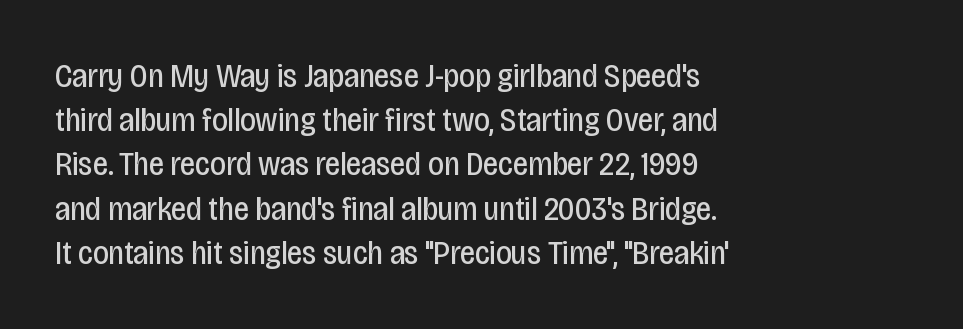
{"serif": "no", "italic": "no", "bold": "no", "weight": "regular", "width": "condensed", "stroke_contrast": "low", "x_height": "large", "monospaced": "no", "underline": "no", "align": "left", "line_spacing": "normal", "line_spacing_ratio": 1.3, "letter_spacing": "normal", "letter_spacing_em": 0.0, "glyph_px": 34}
